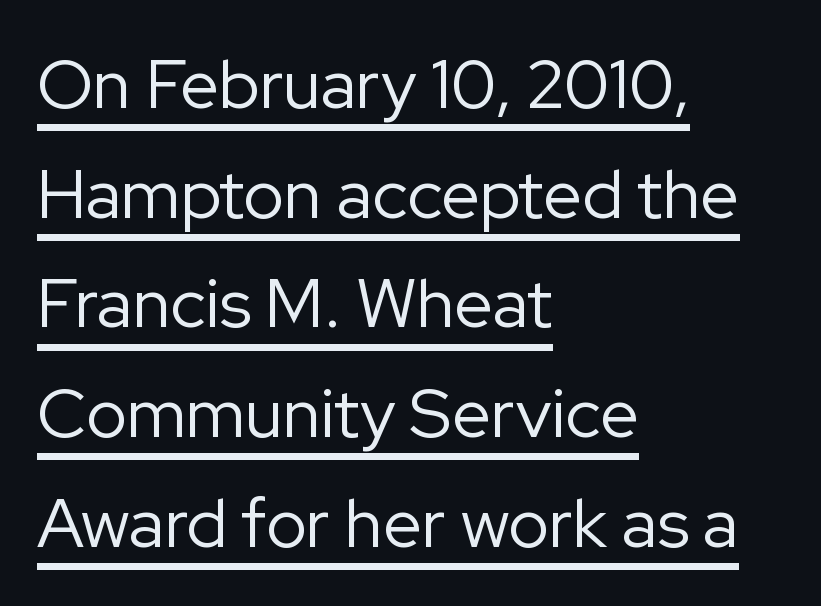
You can tell it's not italic because the verticals are truly vertical. The passage shown has conventional tracking throughout. Classification — sans serif. Students, observe: this is what conventionally led text looks like. Think standard paragraph weight, or any step lighter than that. In CSS terms this would be text-align: left.
